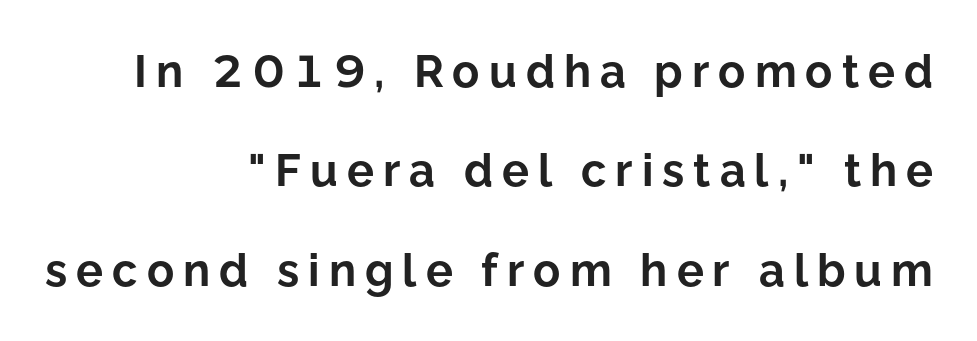
The image shows 45 px bold sans-serif type, upright; set right-aligned, loose line spacing (2.21x), unusually wide letter spacing (+0.2 em), not underlined; low stroke contrast and a medium x-height.
